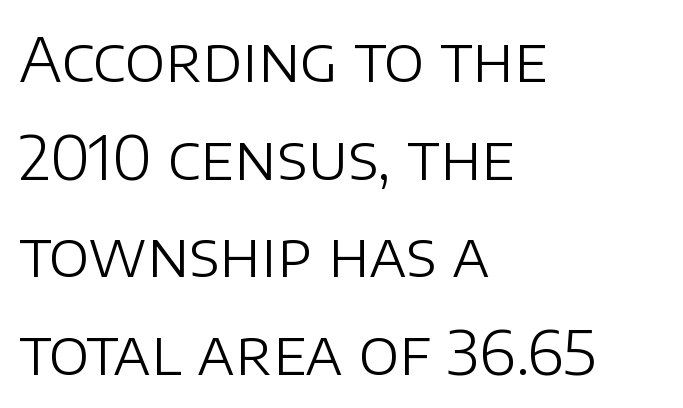
Is this a fixed-width face? No — the glyphs have proportional, varying widths. Check the space under the baseline: it is left empty. Each letter's strokes conclude bluntly, with no projecting serifs. Regular leading.
